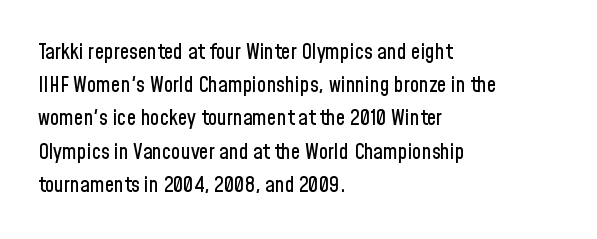
Q: Is the text italic (slanted)? A: No, it is upright.
Q: Is the text underlined? A: No.
Q: How is the paragraph aligned? A: Left-aligned.
Q: Is the spacing between letters normal or unusually wide? A: Normal.
Q: Is the spacing between lines tight, normal or loose? A: Normal.
